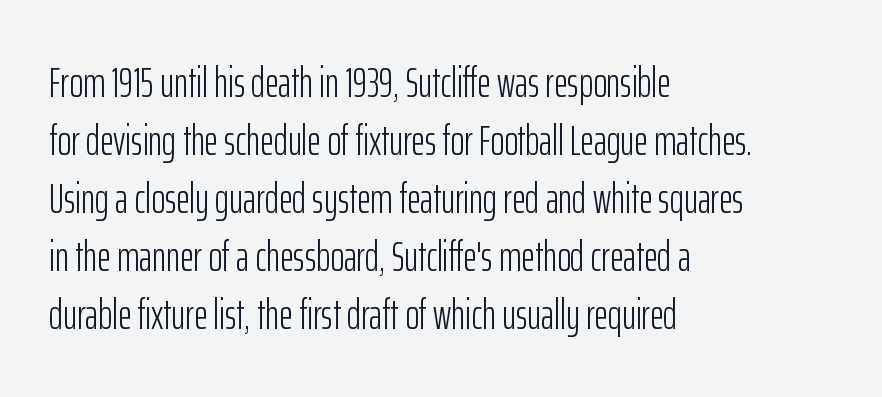
{"serif": "no", "italic": "no", "bold": "no", "weight": "light", "width": "condensed", "stroke_contrast": "low", "x_height": "medium", "monospaced": "no", "underline": "no", "align": "left", "line_spacing": "normal", "line_spacing_ratio": 1.38, "letter_spacing": "normal", "letter_spacing_em": 0.0, "glyph_px": 42}
